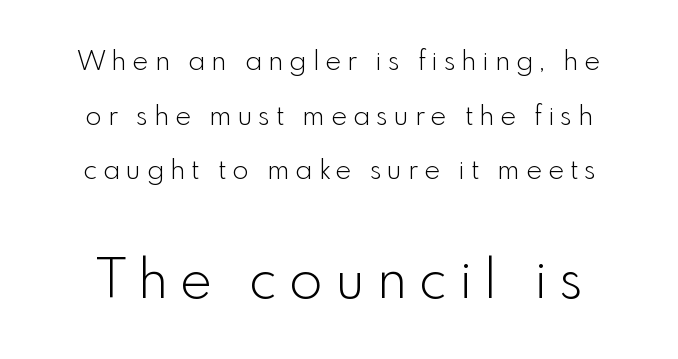
{"serif": "no", "italic": "no", "bold": "no", "weight": "light", "width": "normal", "x_height": "small", "monospaced": "no", "underline": "no", "line_spacing": "loose", "line_spacing_ratio": 2.02, "letter_spacing": "wide", "letter_spacing_em": 0.23, "larger_block": "second", "size_ratio": 2.0, "glyph_px": 54}
